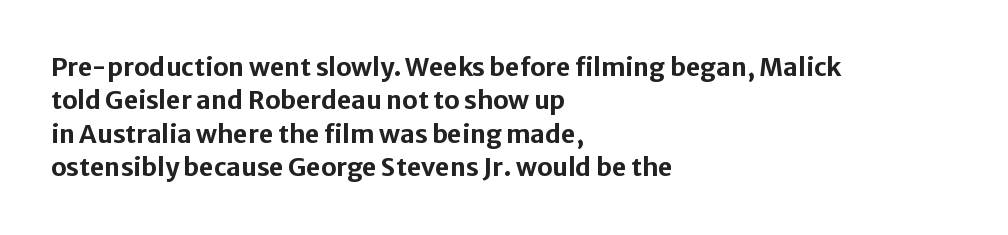
The image shows 25 px bold type, upright; set left-aligned, normal line spacing (1.34x), normal letter spacing, not underlined.
